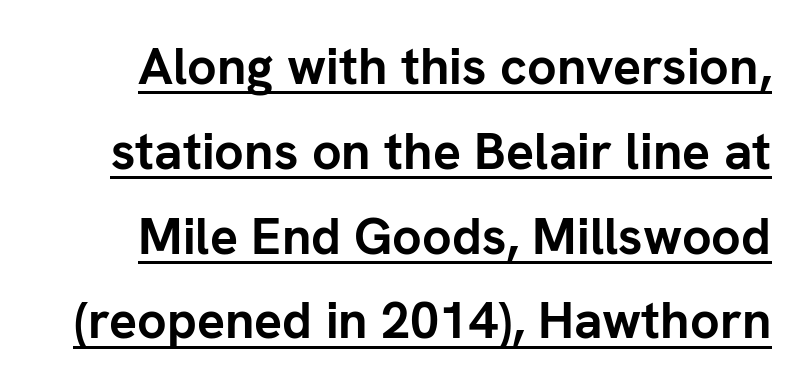
Q: Is the text bold? A: Yes.
Q: Is the text italic (slanted)? A: No, it is upright.
Q: Is the typeface a serif or a sans-serif typeface? A: Sans-serif.
Q: Is the text underlined? A: Yes.
Q: Is the spacing between letters normal or unusually wide? A: Normal.
Q: Is the spacing between lines tight, normal or loose? A: Normal.
Q: Width (condensed, normal, or wide)? A: Normal.
Q: Stroke contrast? A: Low.
Q: x-height? A: Medium.
Q: Monospaced? A: No.
